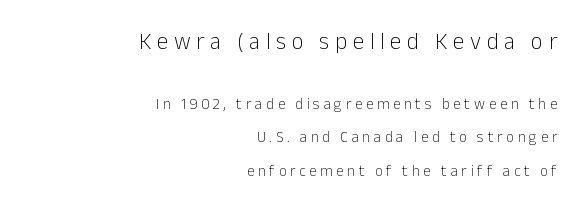
{"italic": "no", "bold": "no", "underline": "no", "align": "right", "line_spacing": "loose", "line_spacing_ratio": 2.23, "letter_spacing": "wide", "letter_spacing_em": 0.25, "larger_block": "first", "size_ratio": 1.53, "glyph_px": 23}
